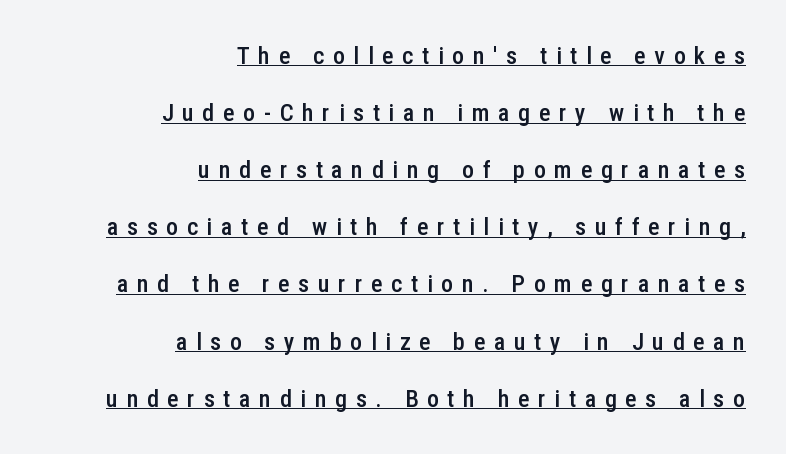
Inter-character spacing is expanded well beyond the font's built-in metrics. The vertical gap from one line to the next is large. Is there any slant? The stems are plumb. Reading down the block, your eye finds every line finishing at a fixed right position. A somewhat darkened texture: the type is semibold rather than bold. The glyphs are accompanied by a horizontal stroke just below them.
